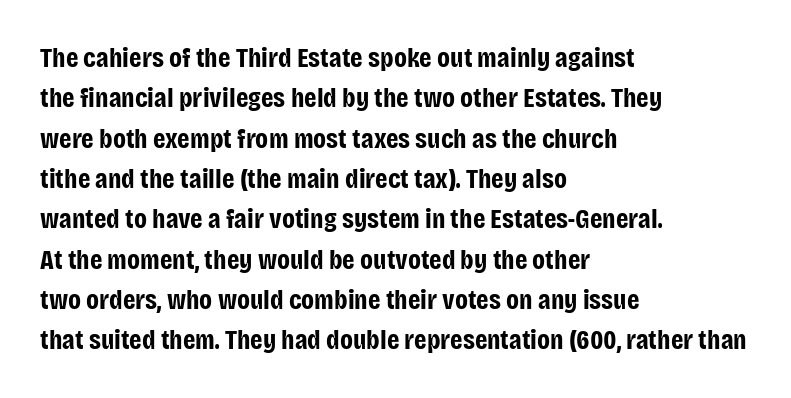
Q: Is the text bold? A: Yes.
Q: Is the text italic (slanted)? A: No, it is upright.
Q: Is the typeface a serif or a sans-serif typeface? A: Sans-serif.
Q: Is the text underlined? A: No.
Q: How is the paragraph aligned? A: Left-aligned.
Q: Is the spacing between letters normal or unusually wide? A: Normal.
Q: Is the spacing between lines tight, normal or loose? A: Normal.
Q: Width (condensed, normal, or wide)? A: Condensed.
Q: Stroke contrast? A: Low.
Q: x-height? A: Large.
Q: Monospaced? A: No.
